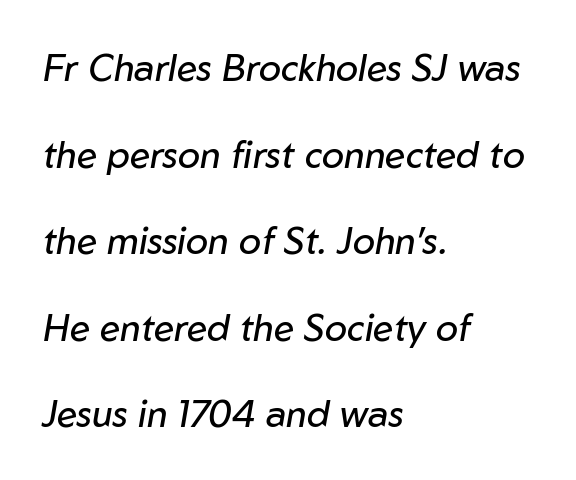
The image shows 37 px regular-weight type, italic (leaning right); set left-aligned, loose line spacing (2.34x), normal letter spacing, not underlined; low stroke contrast and a medium x-height.
